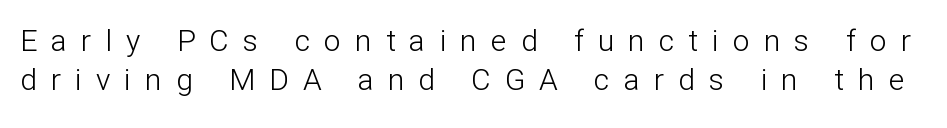
The image shows 30 px light sans-serif type, upright; set normal line spacing (1.31x), unusually wide letter spacing (+0.47 em), not underlined; low stroke contrast and a medium x-height.
